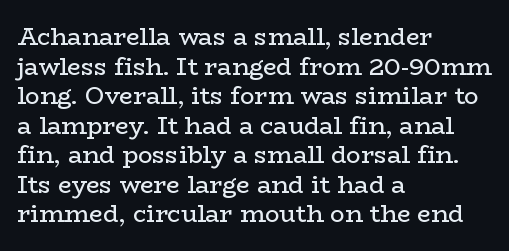
The image shows 24 px text type, upright; set left-aligned, line spacing 1.23x, normal letter spacing, not underlined.
